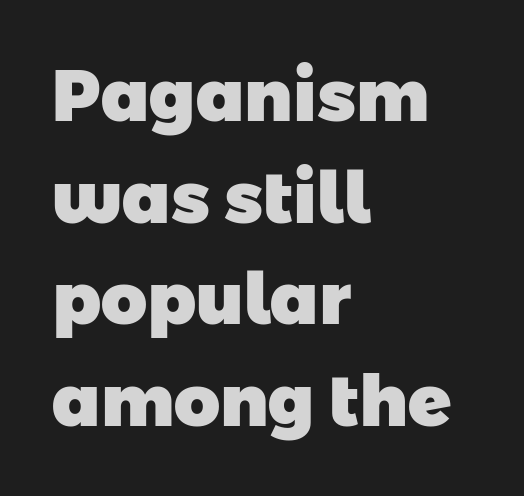
The image shows 71 px heavy sans-serif type; set left-aligned, normal line spacing (1.43x), normal letter spacing, not underlined; low stroke contrast and a medium x-height.
